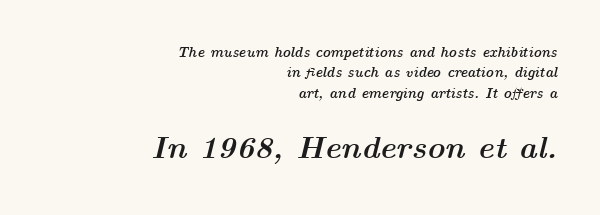
Q: Is the text bold? A: Yes.
Q: Is the text italic (slanted)? A: Yes, it leans right by about 14 degrees.
Q: Is the text underlined? A: No.
Q: How is the paragraph aligned? A: Right-aligned.
Q: Is the spacing between letters normal or unusually wide? A: Normal.
Q: Is the spacing between lines tight, normal or loose? A: Normal.
Q: Which block of text is set in a larger size, the first (top) or the second (bottom)? A: The second (bottom) one.
Q: Width (condensed, normal, or wide)? A: Wide.
Q: Stroke contrast? A: Medium.
Q: x-height? A: Medium.
Q: Monospaced? A: No.
